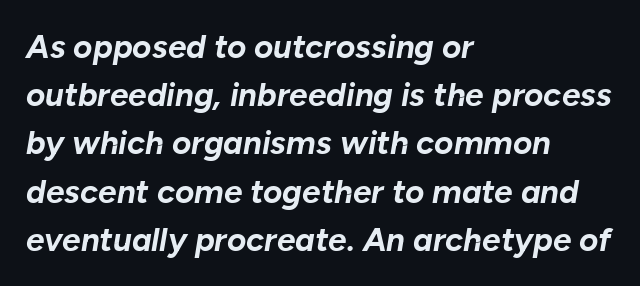
The image shows 33 px bold type, italic (leaning right); set left-aligned, normal line spacing (1.46x), normal letter spacing, not underlined; low stroke contrast and a medium x-height.
